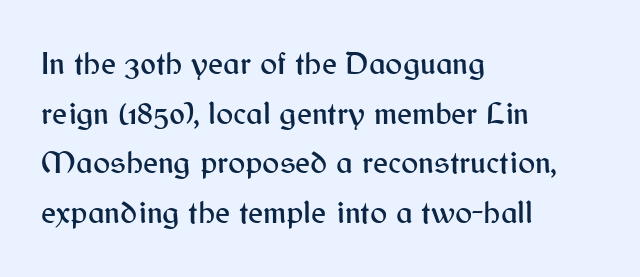
The image shows 32 px sans-serif type, upright; set left-aligned, normal line spacing (1.55x), normal letter spacing, not underlined; medium stroke contrast and a medium x-height.
